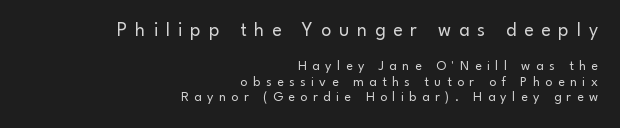
Compared with a typical body face, this is equally light or lighter still. The words here are not underlined. Notice how the stems are strictly vertical — no italics here. Words appear elongated and porous because spacing is wide.
